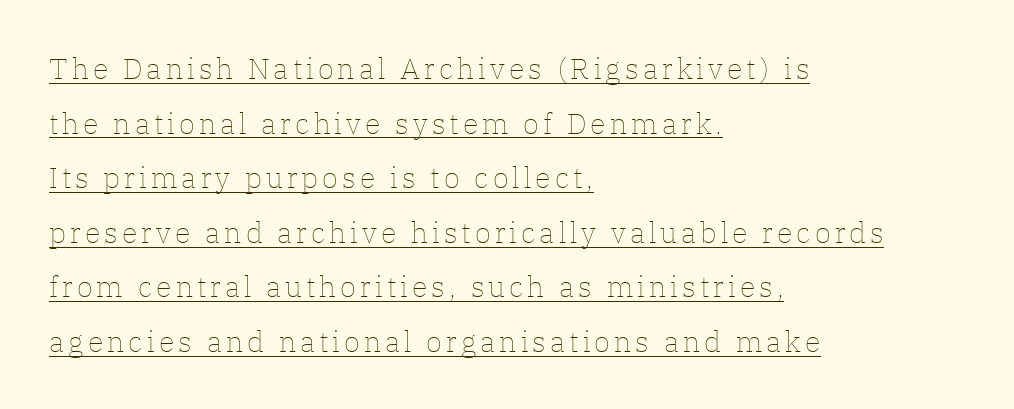
{"italic": "no", "bold": "no", "weight": "thin", "width": "normal", "stroke_contrast": "low", "x_height": "medium", "monospaced": "no", "underline": "yes", "align": "left", "line_spacing_ratio": 1.88, "glyph_px": 29}
